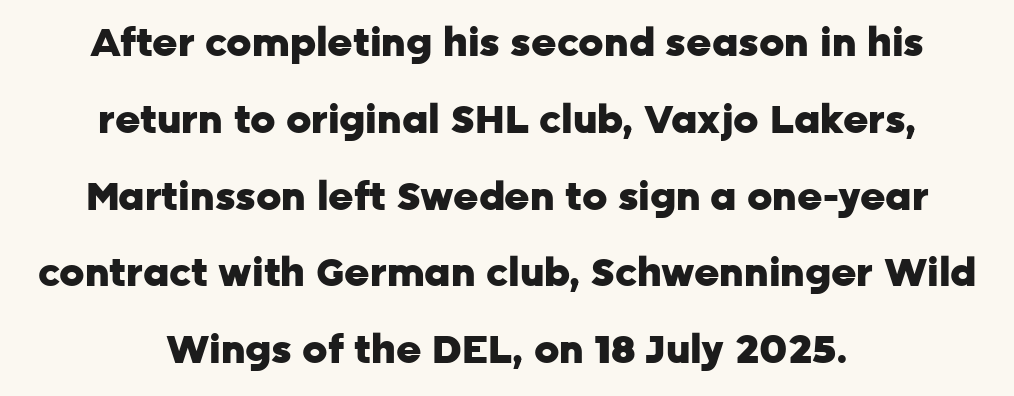
The image shows 39 px heavy sans-serif type, upright; set centered, loose line spacing (1.97x), normal letter spacing, not underlined; low stroke contrast and a medium x-height.
